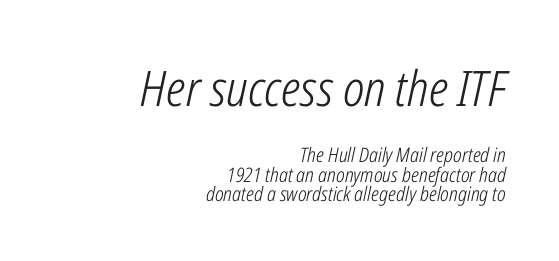
Q: Is the text bold? A: No.
Q: Is the text italic (slanted)? A: Yes, it leans right by about 12 degrees.
Q: Is the text underlined? A: No.
Q: How is the paragraph aligned? A: Right-aligned.
Q: Is the spacing between letters normal or unusually wide? A: Normal.
Q: Is the spacing between lines tight, normal or loose? A: Tight.
Q: Which block of text is set in a larger size, the first (top) or the second (bottom)? A: The first (top) one.
Q: Width (condensed, normal, or wide)? A: Condensed.
Q: Stroke contrast? A: Low.
Q: x-height? A: Medium.
Q: Monospaced? A: No.
